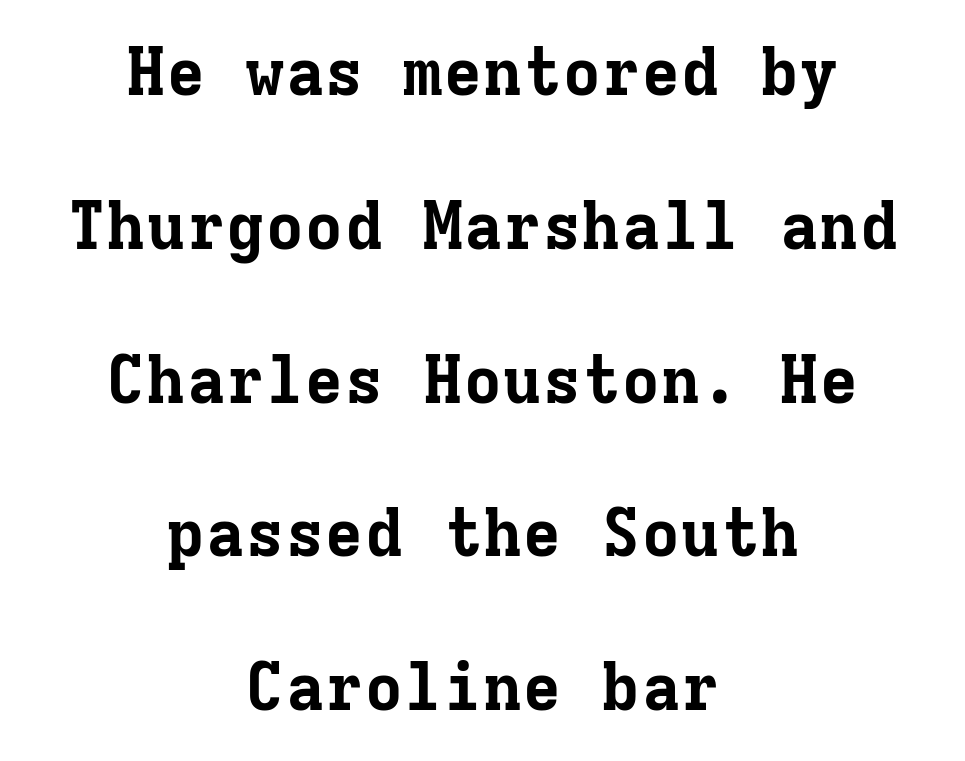
Q: Is the text bold? A: Yes.
Q: Is the text italic (slanted)? A: No, it is upright.
Q: Is the typeface a serif or a sans-serif typeface? A: Serif.
Q: Is the text underlined? A: No.
Q: How is the paragraph aligned? A: Centered.
Q: Is the spacing between letters normal or unusually wide? A: Normal.
Q: Is the spacing between lines tight, normal or loose? A: Loose.
Q: Width (condensed, normal, or wide)? A: Normal.
Q: Stroke contrast? A: Low.
Q: x-height? A: Medium.
Q: Monospaced? A: Yes.
